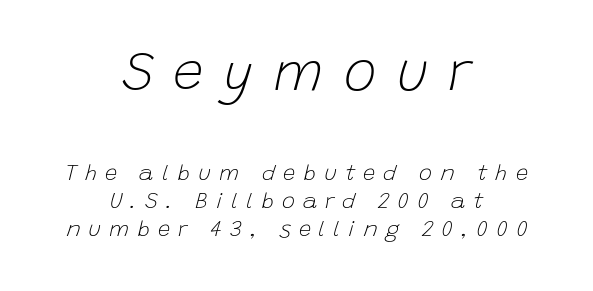
The image shows 55 px light type, italic (leaning right); set centered, normal line spacing (1.27x), unusually wide letter spacing (+0.36 em), not underlined; the first (top) block is 2.5x larger; low stroke contrast and a large x-height.
